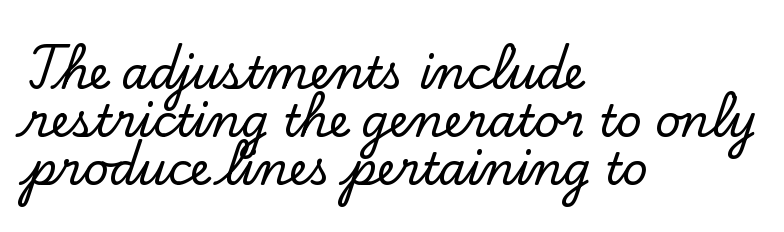
The letters carry serifs — small finishing strokes at the ends of their stems. Honestly, the letter spacing is just normal — you wouldn't notice it. Descender tails drop into unmarked territory. Does the copy run flush right? No — it runs flush left. Vertical spacing — tight.
